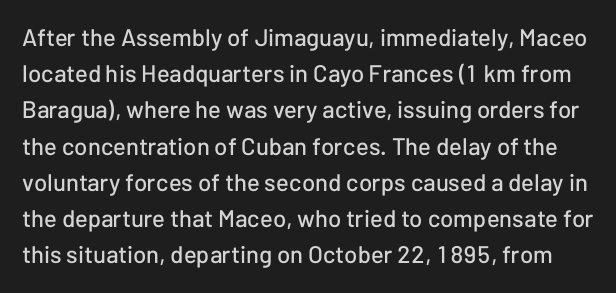
Honestly, the letter spacing is just normal — you wouldn't notice it. Rule under the text: the space is simply empty. The letters stand straight up with perfectly vertical stems. Baseline-to-baseline distance is the conventional proportion of letter height.
